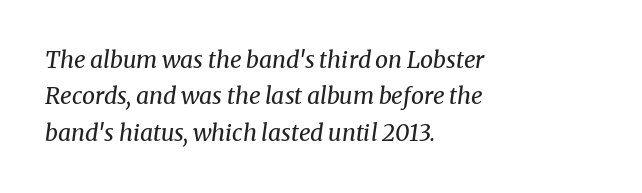
The image shows 23 px text type, italic (leaning right); set left-aligned, normal line spacing (1.58x), normal letter spacing, not underlined.
